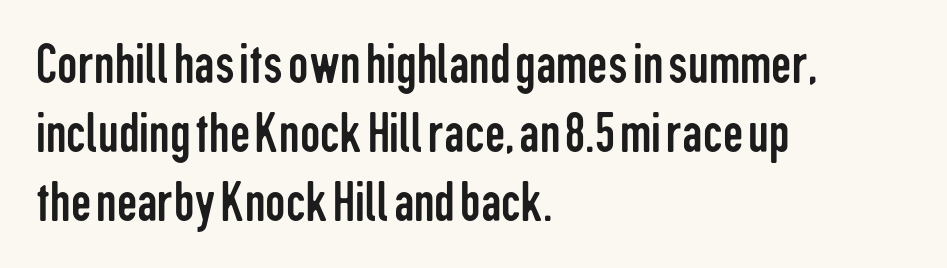
Quick note: not italic, upright. Plain, unruled lines of type. The letters sit at their default tracking, neither squeezed nor spread. The compositor pushed each line to the left boundary.
